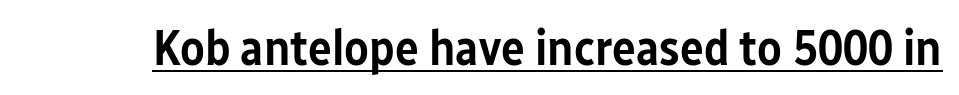
Weight check: semibold — heavier than regular, not quite bold. Is this a fixed-width face? No — the glyphs have proportional, varying widths. The font family rendered here belongs to the sans-serif group. Each line of the rendering has a horizontal stroke beneath the glyphs.
